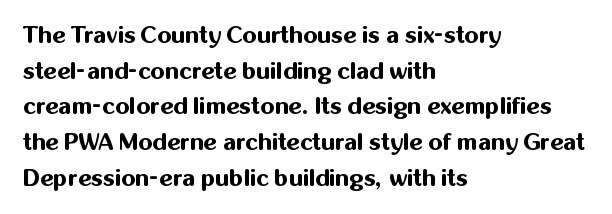
Q: Is the text bold? A: Yes.
Q: Is the text italic (slanted)? A: No, it is upright.
Q: Is the text underlined? A: No.
Q: How is the paragraph aligned? A: Left-aligned.
Q: Is the spacing between letters normal or unusually wide? A: Normal.
Q: Is the spacing between lines tight, normal or loose? A: Normal.
